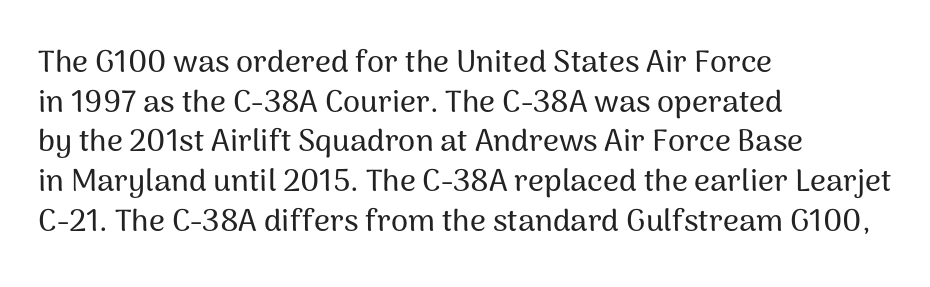
{"serif": "no", "italic": "no", "width": "normal", "stroke_contrast": "medium", "x_height": "medium", "monospaced": "no", "underline": "no", "align": "left", "line_spacing": "normal", "line_spacing_ratio": 1.28, "letter_spacing": "normal", "letter_spacing_em": 0.0, "glyph_px": 31}
